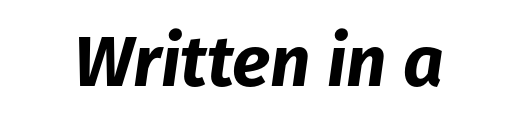
{"italic": "yes", "lean": "right", "slant_degrees": 8, "bold": "yes", "weight": "bold", "width": "normal", "stroke_contrast": "low", "x_height": "medium", "monospaced": "no", "underline": "no", "letter_spacing": "normal", "letter_spacing_em": 0.0, "glyph_px": 71}
